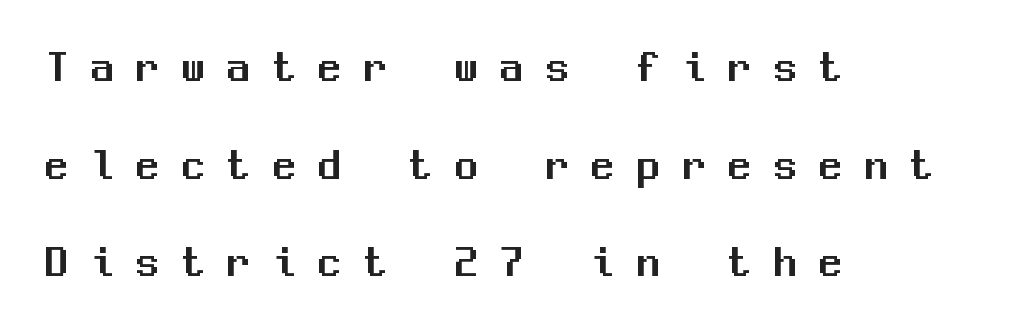
Q: Is the text italic (slanted)? A: No, it is upright.
Q: Is the typeface a serif or a sans-serif typeface? A: Sans-serif.
Q: Is the text underlined? A: No.
Q: How is the paragraph aligned? A: Left-aligned.
Q: Is the spacing between letters normal or unusually wide? A: Unusually wide.
Q: Is the spacing between lines tight, normal or loose? A: Loose.
Q: Width (condensed, normal, or wide)? A: Normal.
Q: Stroke contrast? A: Medium.
Q: x-height? A: Medium.
Q: Monospaced? A: Yes.
